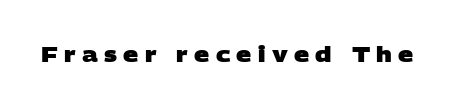
The image shows 21 px bold type; set unusually wide letter spacing (+0.3 em), not underlined.
